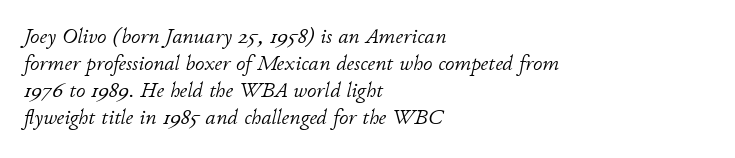
Q: Is the text bold? A: No.
Q: Is the text italic (slanted)? A: Yes, it leans right by about 11 degrees.
Q: Is the text underlined? A: No.
Q: How is the paragraph aligned? A: Left-aligned.
Q: Is the spacing between letters normal or unusually wide? A: Normal.
Q: Is the spacing between lines tight, normal or loose? A: Normal.
